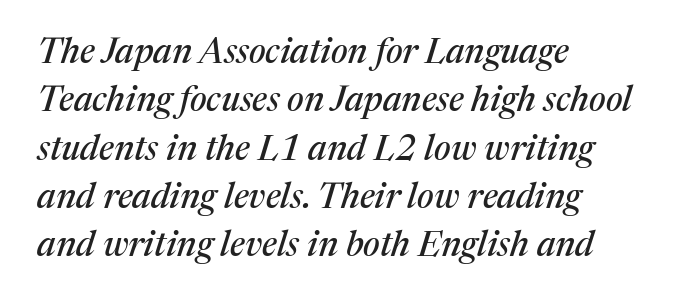
Q: Is the text italic (slanted)? A: Yes, it leans right by about 17 degrees.
Q: Is the typeface a serif or a sans-serif typeface? A: Serif.
Q: Is the text underlined? A: No.
Q: How is the paragraph aligned? A: Left-aligned.
Q: Is the spacing between letters normal or unusually wide? A: Normal.
Q: Is the spacing between lines tight, normal or loose? A: Normal.
Q: Width (condensed, normal, or wide)? A: Normal.
Q: Stroke contrast? A: Medium.
Q: x-height? A: Medium.
Q: Monospaced? A: No.
